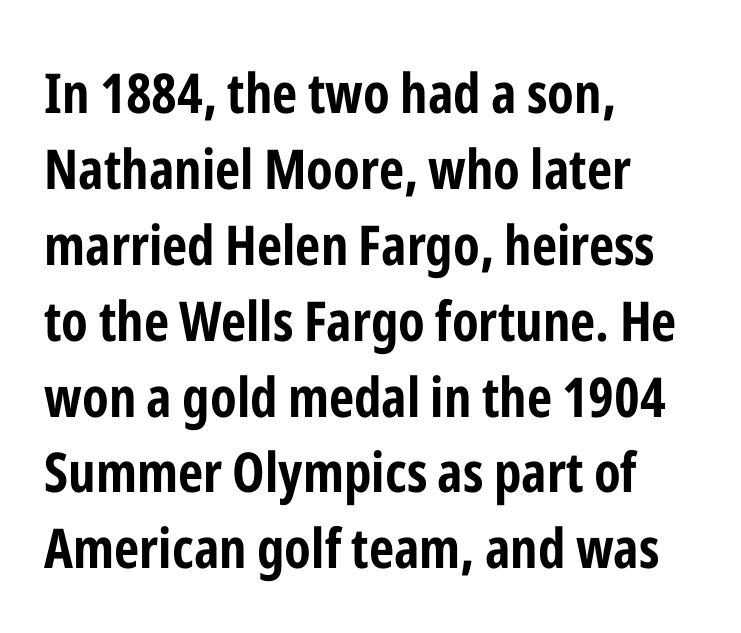
The image shows 55 px bold, condensed sans-serif type, upright; set left-aligned, normal line spacing (1.38x), normal letter spacing, not underlined; low stroke contrast and a medium x-height.
